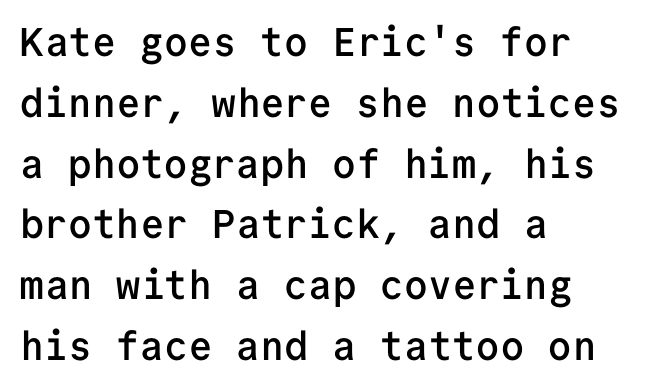
{"serif": "no", "italic": "no", "bold": "semi", "weight": "semibold", "width": "normal", "stroke_contrast": "low", "x_height": "medium", "monospaced": "yes", "underline": "no", "align": "left", "line_spacing": "normal", "line_spacing_ratio": 1.52, "letter_spacing": "normal", "letter_spacing_em": 0.0, "glyph_px": 40}
